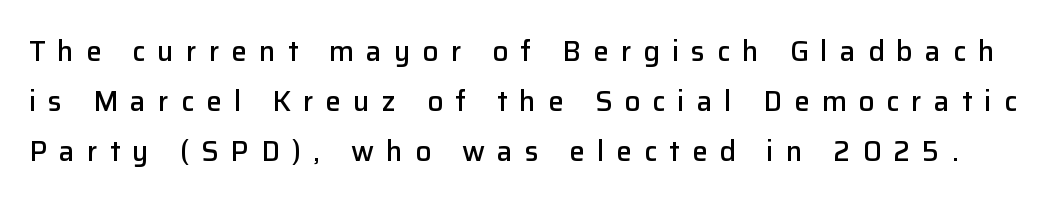
This is roman type, the default non-slanted kind. The designer went with a sans here, leaving each stem footless. Honestly, the letter spacing is so wide it's the main thing you notice. Each glyph is drawn with semibold strokes, heavier than normal yet not fully bold. Is this a fixed-width face? No — the glyphs have proportional, varying widths. Type without underlining.
